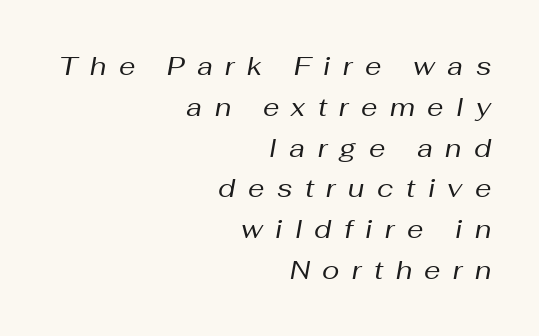
Q: Is the text bold? A: No.
Q: Is the text italic (slanted)? A: Yes, it leans right by about 10 degrees.
Q: Is the text underlined? A: No.
Q: How is the paragraph aligned? A: Right-aligned.
Q: Is the spacing between letters normal or unusually wide? A: Unusually wide.
Q: Is the spacing between lines tight, normal or loose? A: Normal.
